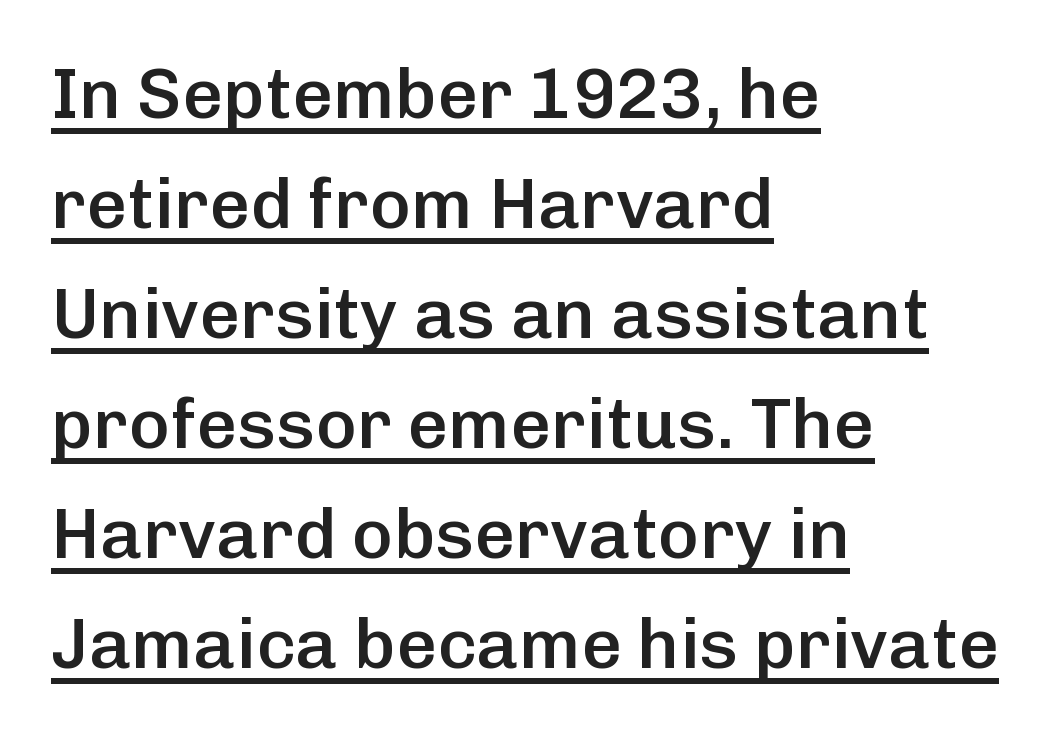
The image shows 71 px semibold sans-serif type, upright; set left-aligned, normal line spacing (1.55x), normal letter spacing, underlined; low stroke contrast and a medium x-height.
